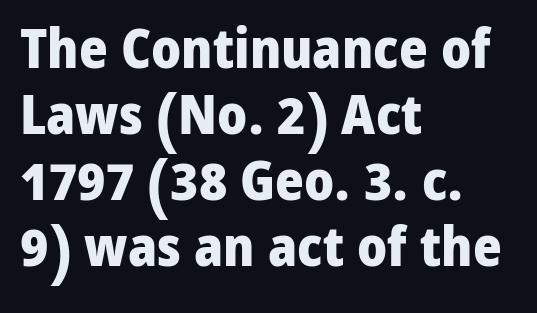
You can tell from the bare stems that sans-serif type was used. The rendering keeps characters at their native spacing. Check the space under the baseline: it is left empty. The rendering uses natural spacing where letterforms have individual widths. Teacher's note: observe the even left margin — that is flush-left alignment. This is roman type, the default non-slanted kind.
